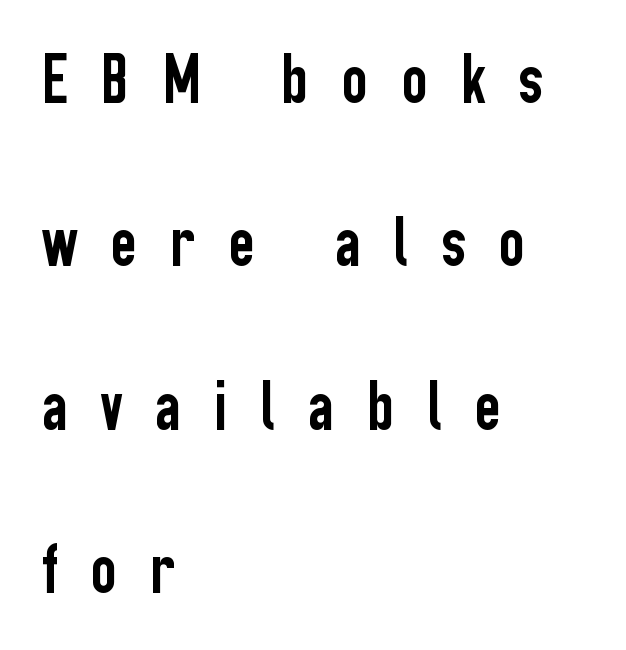
The image shows 71 px condensed sans-serif type, upright; set left-aligned, loose line spacing (2.3x), unusually wide letter spacing (+0.47 em), not underlined; low stroke contrast and a medium x-height.
